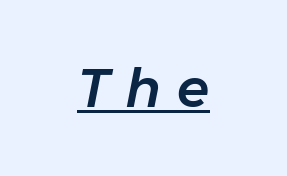
{"italic": "yes", "lean": "right", "slant_degrees": 11, "width": "normal", "stroke_contrast": "low", "x_height": "medium", "monospaced": "no", "underline": "yes", "align": "center", "letter_spacing": "wide", "letter_spacing_em": 0.31, "glyph_px": 53}
